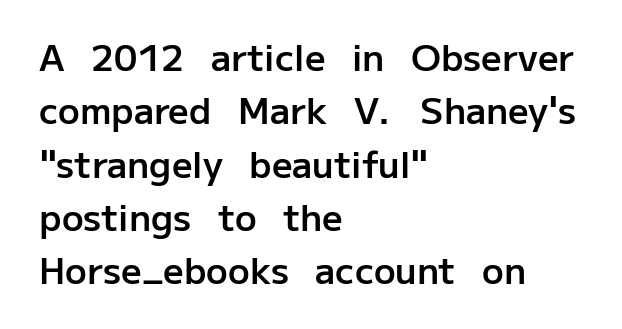
{"serif": "no", "italic": "no", "bold": "semi", "weight": "semibold", "width": "normal", "stroke_contrast": "low", "x_height": "medium", "monospaced": "no", "underline": "no", "align": "left", "line_spacing": "normal", "line_spacing_ratio": 1.48, "letter_spacing": "normal", "letter_spacing_em": 0.0, "glyph_px": 36}
